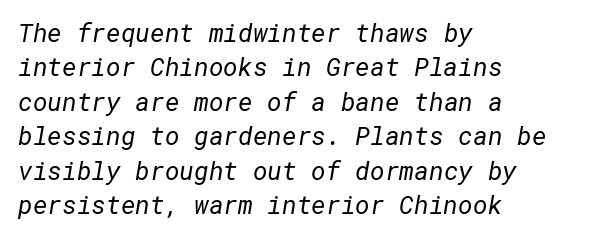
The paragraph shown leans on its left margin. The baseline area is clear. Stroke thickness stays within the range of a standard reading face or lighter. Summary of vertical rhythm: regular, with standard interline spacing. The horizontal fit of the characters is conventional and even.
